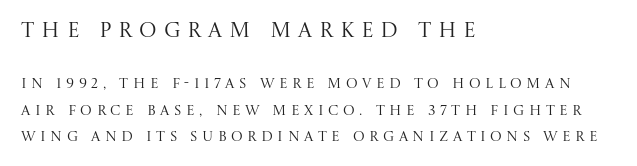
Q: Is the text bold? A: No.
Q: Is the text italic (slanted)? A: No, it is upright.
Q: Is the text underlined? A: No.
Q: How is the paragraph aligned? A: Left-aligned.
Q: Is the spacing between letters normal or unusually wide? A: Unusually wide.
Q: Which block of text is set in a larger size, the first (top) or the second (bottom)? A: The first (top) one.
